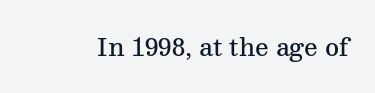
Q: Is the text bold? A: Semi-bold.
Q: Is the text italic (slanted)? A: No, it is upright.
Q: Is the text underlined? A: No.
Q: Is the spacing between letters normal or unusually wide? A: Normal.
